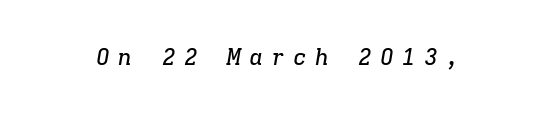
The image shows 23 px text type, italic (leaning right); set unusually wide letter spacing (+0.35 em), not underlined.
